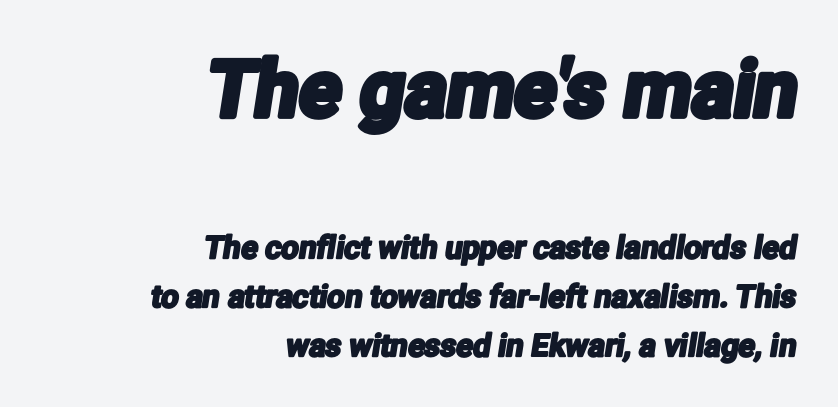
{"serif": "no", "width": "condensed", "stroke_contrast": "low", "x_height": "medium", "monospaced": "no", "underline": "no", "align": "right", "line_spacing": "normal", "line_spacing_ratio": 1.58, "letter_spacing": "normal", "letter_spacing_em": 0.0, "larger_block": "first", "size_ratio": 2.52, "glyph_px": 78}
